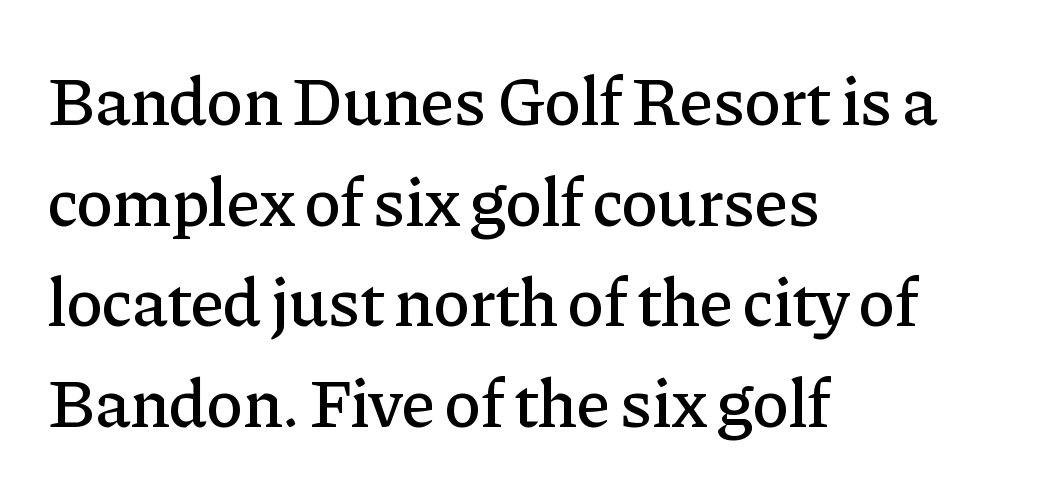
{"serif": "yes", "italic": "no", "width": "normal", "stroke_contrast": "low", "x_height": "medium", "monospaced": "no", "underline": "no", "align": "left", "line_spacing": "normal", "line_spacing_ratio": 1.46, "letter_spacing": "normal", "letter_spacing_em": 0.0, "glyph_px": 69}
